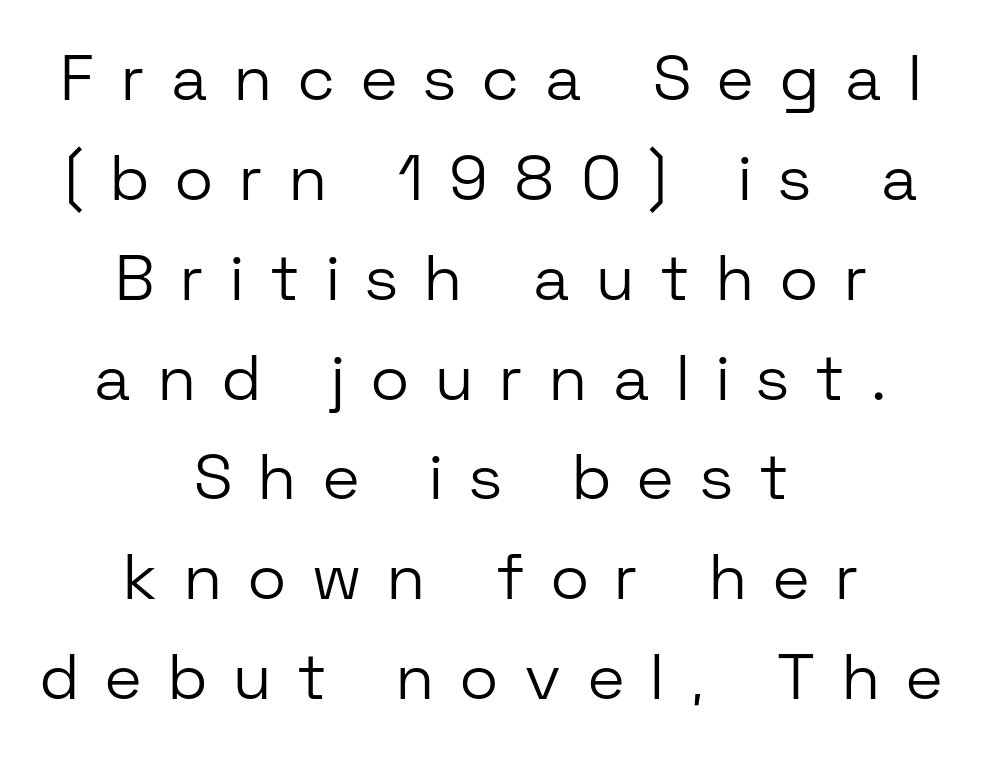
{"serif": "no", "italic": "no", "bold": "no", "weight": "light", "width": "normal", "stroke_contrast": "low", "x_height": "medium", "monospaced": "no", "underline": "no", "align": "center", "line_spacing": "normal", "line_spacing_ratio": 1.56, "letter_spacing": "wide", "letter_spacing_em": 0.44, "glyph_px": 64}
